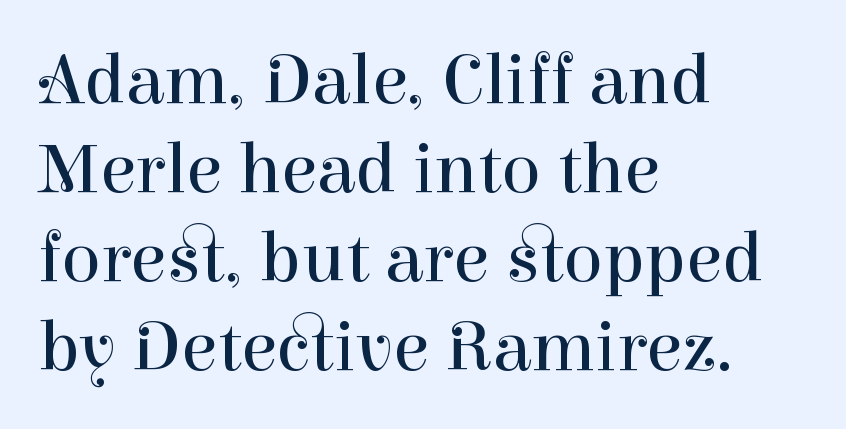
{"serif": "yes", "italic": "no", "bold": "no", "weight": "regular", "width": "normal", "stroke_contrast": "high", "x_height": "medium", "monospaced": "no", "underline": "no", "align": "left", "line_spacing_ratio": 1.22, "letter_spacing": "normal", "letter_spacing_em": 0.0, "glyph_px": 73}
